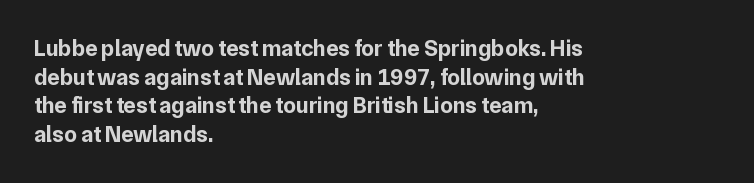
The image shows 23 px bold type, upright; set left-aligned, normal line spacing (1.25x), normal letter spacing, not underlined.
